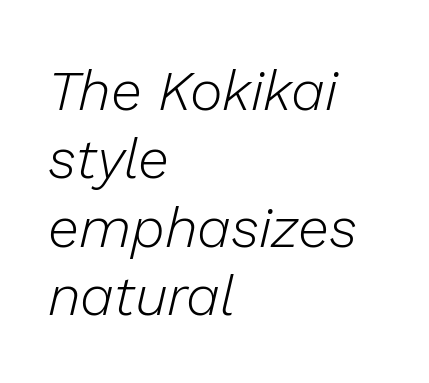
Letter spacing: default. Has an underline been added? It has not. Think of a printed novel: that variable character pitch is what you see here. Every character sits at an angle, as italics do.
